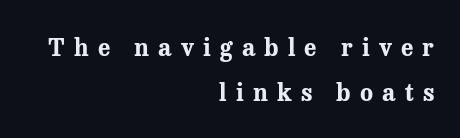
Q: Is the text bold? A: Yes.
Q: Is the text italic (slanted)? A: No, it is upright.
Q: Is the text underlined? A: No.
Q: How is the paragraph aligned? A: Right-aligned.
Q: Is the spacing between letters normal or unusually wide? A: Unusually wide.
